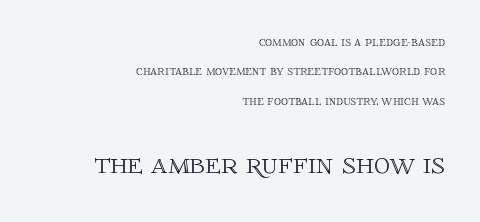
The image shows 32 px text type, upright; set right-aligned, loose line spacing (2.09x), normal letter spacing, not underlined; the second (bottom) block is 2.29x larger; a large x-height.
